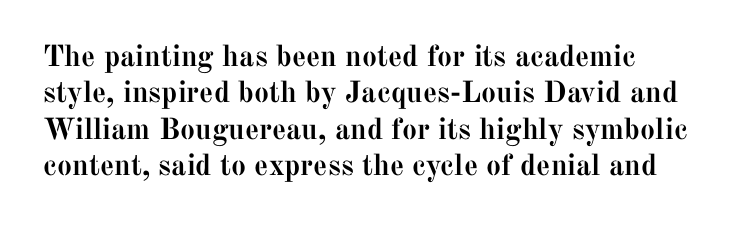
The image shows 30 px semibold serif type, upright; set left-aligned, line spacing 1.21x, normal letter spacing, not underlined; medium stroke contrast and a medium x-height.
